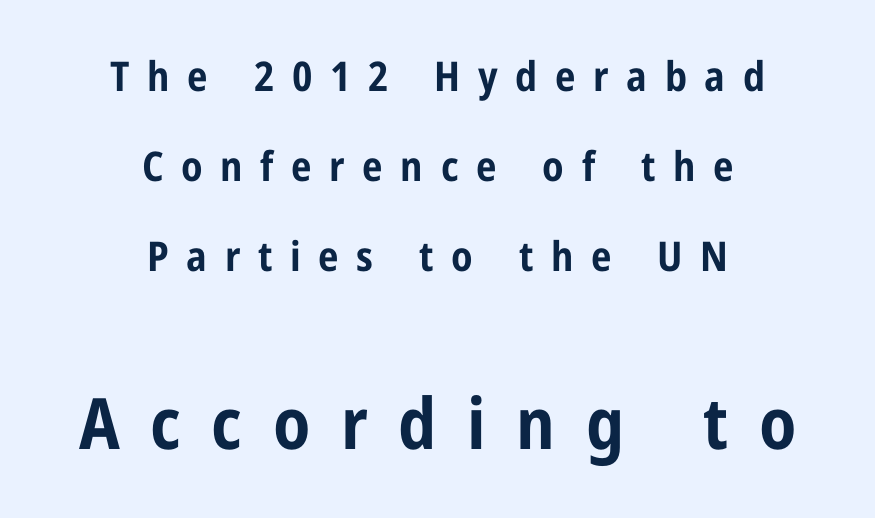
Q: Is the text bold? A: Yes.
Q: Is the text italic (slanted)? A: No, it is upright.
Q: Is the typeface a serif or a sans-serif typeface? A: Sans-serif.
Q: Is the text underlined? A: No.
Q: How is the paragraph aligned? A: Centered.
Q: Is the spacing between letters normal or unusually wide? A: Unusually wide.
Q: Is the spacing between lines tight, normal or loose? A: Loose.
Q: Which block of text is set in a larger size, the first (top) or the second (bottom)? A: The second (bottom) one.
Q: Width (condensed, normal, or wide)? A: Condensed.
Q: Stroke contrast? A: Low.
Q: x-height? A: Medium.
Q: Monospaced? A: No.
